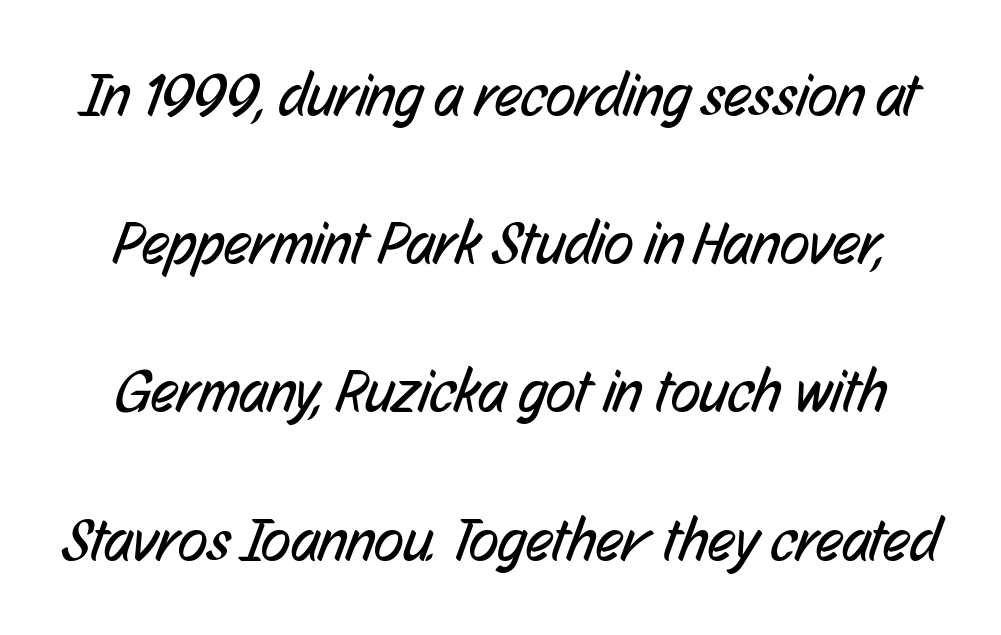
The image shows 61 px regular-weight, condensed sans-serif type; set loose line spacing (2.43x), normal letter spacing, not underlined; low stroke contrast and a medium x-height.
